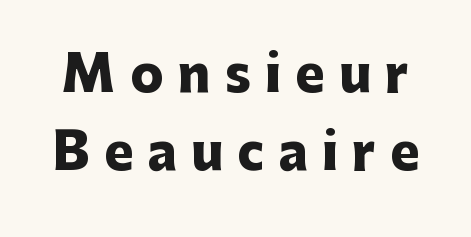
The image shows 49 px heavy sans-serif type, upright; set normal line spacing (1.6x), unusually wide letter spacing (+0.29 em), not underlined; low stroke contrast and a medium x-height.
